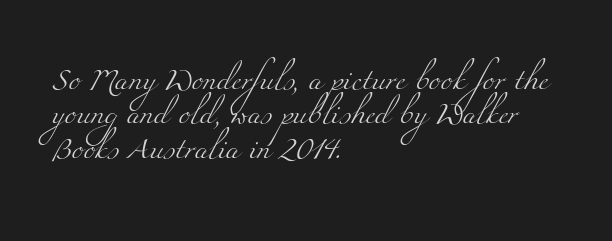
Anything drawn beneath the words? Only blank space. No letter is thick-stroked: the sample isn't bold. Notice how descenders clear the ascenders below comfortably — that's standard leading. A student would call this left alignment; a typographer would say flush left, rag right.
